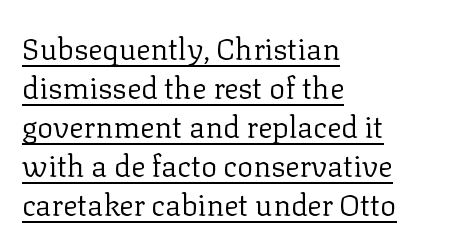
{"serif": "yes", "italic": "no", "bold": "no", "weight": "regular", "width": "normal", "stroke_contrast": "low", "x_height": "medium", "monospaced": "no", "underline": "yes", "align": "left", "line_spacing": "normal", "line_spacing_ratio": 1.3, "letter_spacing": "normal", "letter_spacing_em": 0.0, "glyph_px": 30}
